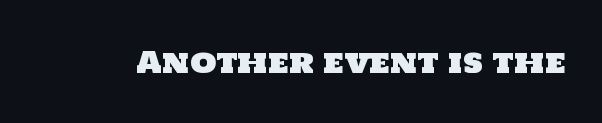
Grotesque or geometric, the face here clearly has no serifs. The gaps between neighbouring characters are ordinary and unremarkable. Character widths vary here, with narrow letters taking less room than wide ones. Glance below the letters and you will spot only blank space.
